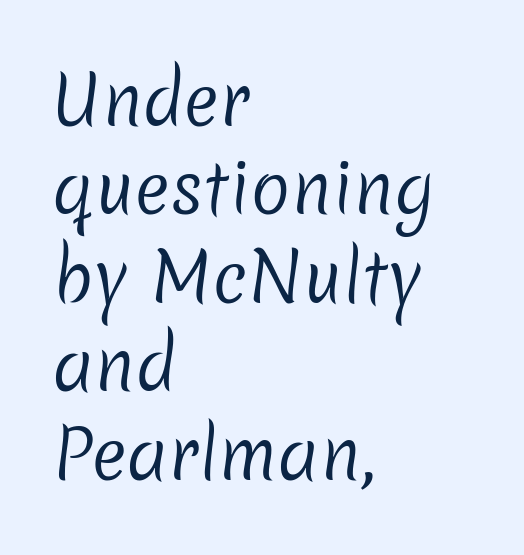
Q: Is the text bold? A: No.
Q: Is the typeface a serif or a sans-serif typeface? A: Sans-serif.
Q: Is the text underlined? A: No.
Q: How is the paragraph aligned? A: Left-aligned.
Q: Is the spacing between letters normal or unusually wide? A: Normal.
Q: Is the spacing between lines tight, normal or loose? A: Normal.
Q: Width (condensed, normal, or wide)? A: Normal.
Q: Stroke contrast? A: Low.
Q: x-height? A: Medium.
Q: Monospaced? A: No.
